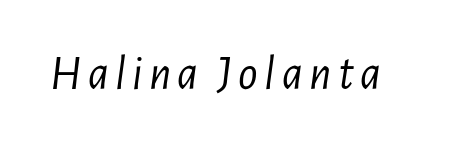
These lines were composed using italics. Stroke mass is kept to a normal reading level or below. Just letters on the line, the space beneath them empty. Each letter keeps its own natural width here, so spacing adapts to shape.
